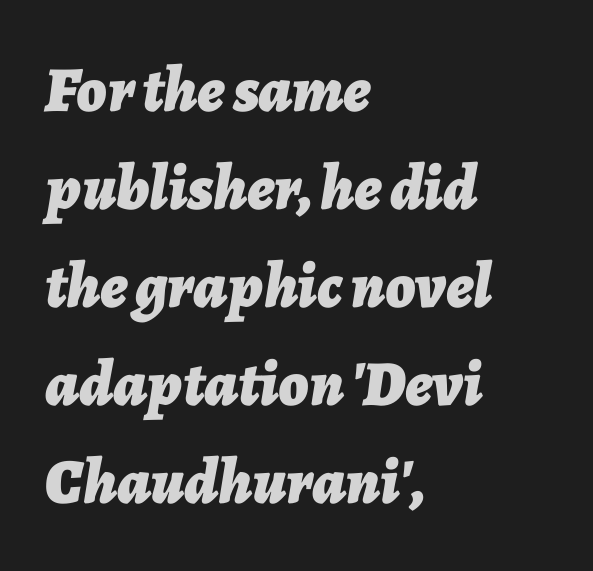
{"italic": "yes", "lean": "right", "slant_degrees": 7, "bold": "yes", "weight": "bold", "width": "normal", "stroke_contrast": "low", "x_height": "medium", "monospaced": "no", "underline": "no", "align": "left", "line_spacing": "normal", "line_spacing_ratio": 1.53, "letter_spacing": "normal", "letter_spacing_em": 0.0, "glyph_px": 64}
